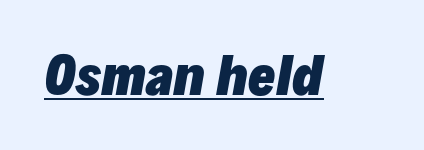
{"italic": "yes", "lean": "right", "slant_degrees": 10, "bold": "yes", "weight": "heavy", "width": "normal", "stroke_contrast": "low", "x_height": "medium", "monospaced": "no", "underline": "yes", "letter_spacing": "normal", "letter_spacing_em": 0.0, "glyph_px": 51}
